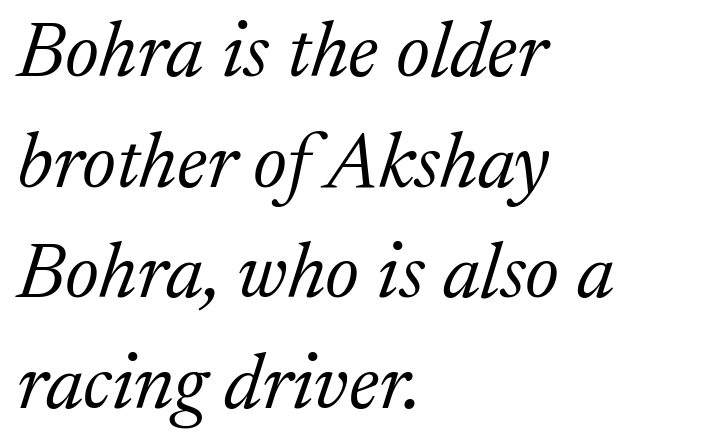
Q: Is the text bold? A: No.
Q: Is the text italic (slanted)? A: Yes, it leans right by about 17 degrees.
Q: Is the typeface a serif or a sans-serif typeface? A: Serif.
Q: Is the text underlined? A: No.
Q: How is the paragraph aligned? A: Left-aligned.
Q: Is the spacing between letters normal or unusually wide? A: Normal.
Q: Is the spacing between lines tight, normal or loose? A: Normal.
Q: Width (condensed, normal, or wide)? A: Normal.
Q: Stroke contrast? A: Medium.
Q: x-height? A: Medium.
Q: Monospaced? A: No.
